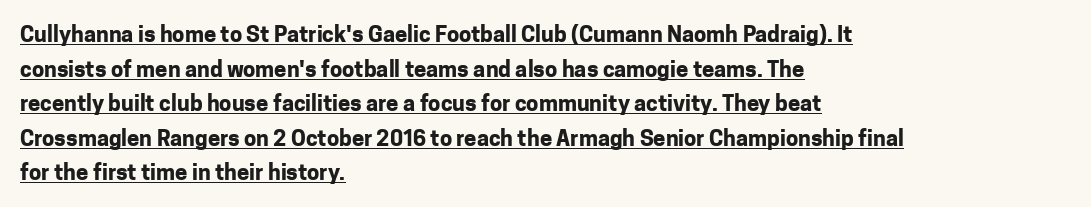
The image shows 22 px bold type, upright; set left-aligned, normal line spacing (1.57x), normal letter spacing, underlined.
